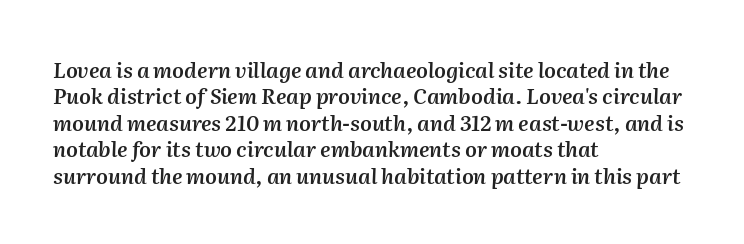
The image shows 21 px text type, italic (leaning right); set left-aligned, normal line spacing (1.26x), normal letter spacing, not underlined.
